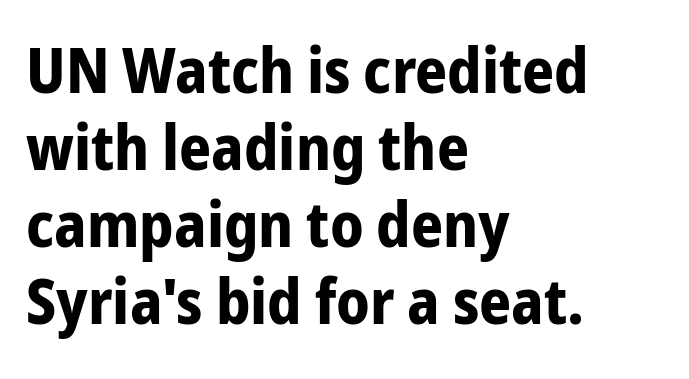
The line texture is even and compact thanks to regular tracking. Which margin do the lines hug? The left one — the right edge is uneven. Strokes here are thick enough to call this a true bold. You can tell it's not italic because the verticals are truly vertical. Unmarked baselines from the first word to the last. Spacing verdict: proportional, widths tailored to each character.
